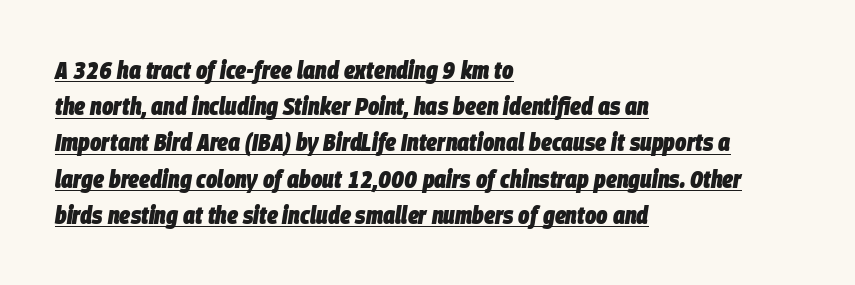
The image shows 24 px bold type, italic (leaning right); set left-aligned, normal line spacing (1.51x), normal letter spacing, underlined.
